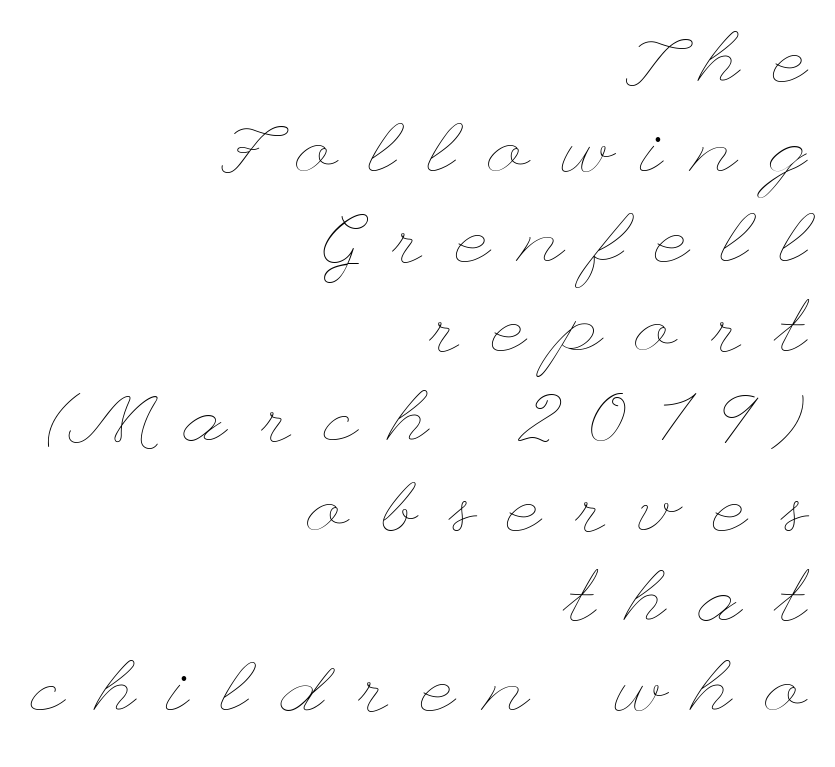
Q: Is the text bold? A: No.
Q: Is the text italic (slanted)? A: Yes.
Q: Is the text underlined? A: No.
Q: How is the paragraph aligned? A: Right-aligned.
Q: Is the spacing between letters normal or unusually wide? A: Unusually wide.
Q: Width (condensed, normal, or wide)? A: Wide.
Q: Stroke contrast? A: Low.
Q: x-height? A: Small.
